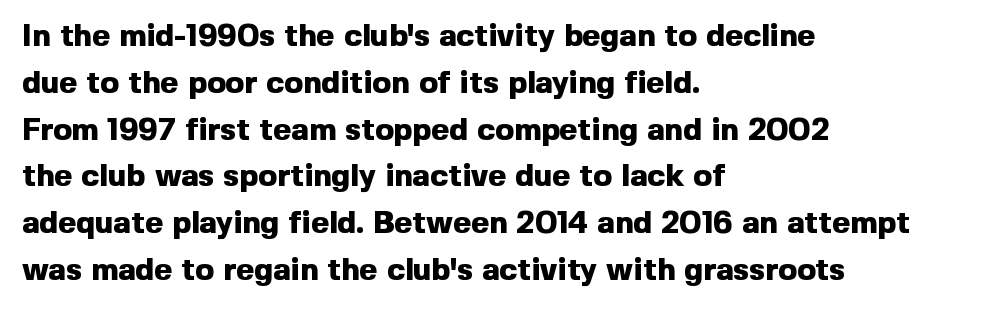
This rendering uses left alignment, leaving the right contour irregular. Descenders hang freely into open space. Successive baselines arrive at the customary interval. Nothing unusual about the tracking: characters are spaced as the font intends.
